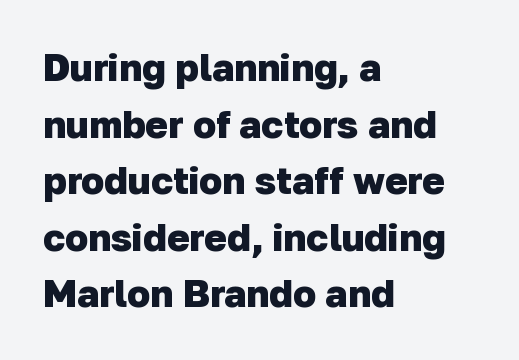
Proportional: the letters do not fall into vertical columns. Line beginnings align vertically; line endings do not. Look at the stroke-to-counter ratio: heavy, a bold. This rendering features lettering with no underline. The letters sit at their default tracking, neither squeezed nor spread. The rendering uses a moderate line-height, typical for paragraphs.
